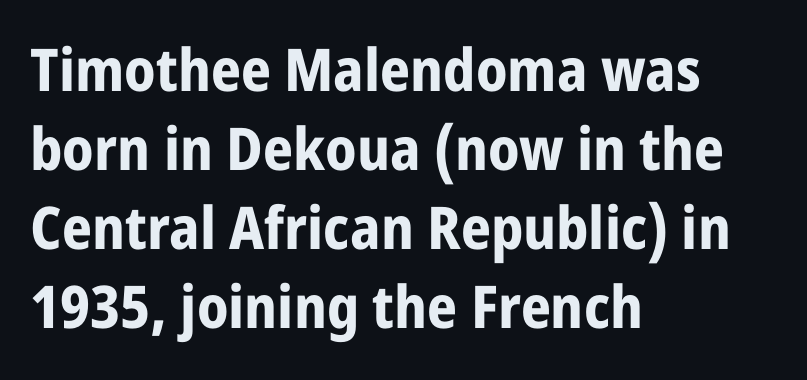
{"serif": "no", "italic": "no", "bold": "yes", "weight": "bold", "width": "condensed", "stroke_contrast": "low", "x_height": "large", "monospaced": "no", "underline": "no", "align": "left", "line_spacing": "normal", "line_spacing_ratio": 1.34, "letter_spacing": "normal", "letter_spacing_em": 0.0, "glyph_px": 59}
